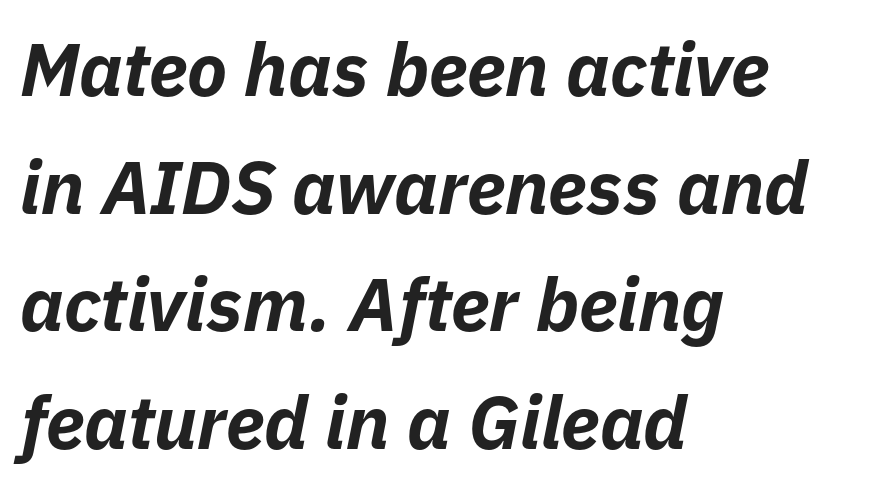
The image shows 74 px bold type, italic (leaning right); set left-aligned, normal line spacing (1.59x), normal letter spacing, not underlined; low stroke contrast and a medium x-height.
